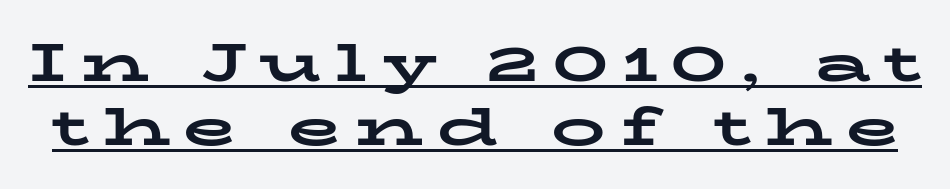
The image shows 54 px bold, wide serif type, upright; set line spacing 1.19x, unusually wide letter spacing (+0.26 em), underlined; low stroke contrast and a medium x-height.
